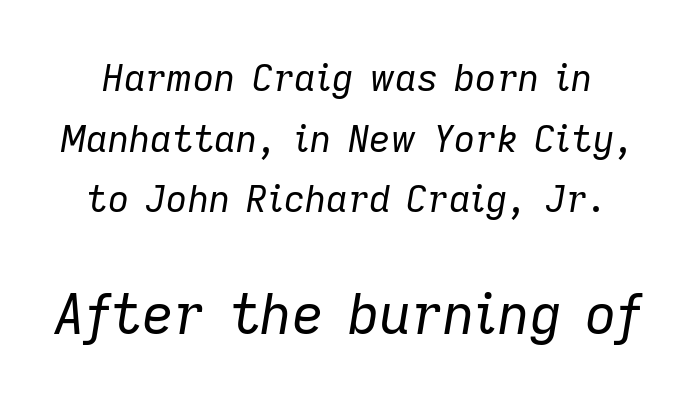
{"italic": "yes", "lean": "right", "slant_degrees": 9, "bold": "no", "weight": "regular", "width": "normal", "stroke_contrast": "low", "x_height": "medium", "monospaced": "no", "underline": "no", "line_spacing": "normal", "line_spacing_ratio": 1.64, "letter_spacing": "normal", "letter_spacing_em": 0.0, "larger_block": "second", "size_ratio": 1.49, "glyph_px": 55}
